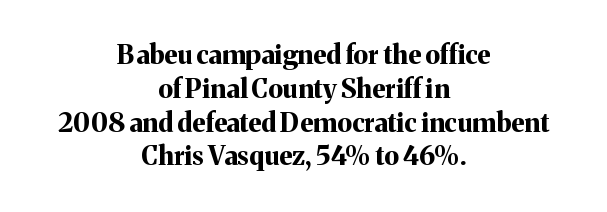
Q: Is the text bold? A: Yes.
Q: Is the text italic (slanted)? A: No, it is upright.
Q: Is the text underlined? A: No.
Q: How is the paragraph aligned? A: Centered.
Q: Is the spacing between letters normal or unusually wide? A: Normal.
Q: Is the spacing between lines tight, normal or loose? A: Normal.
